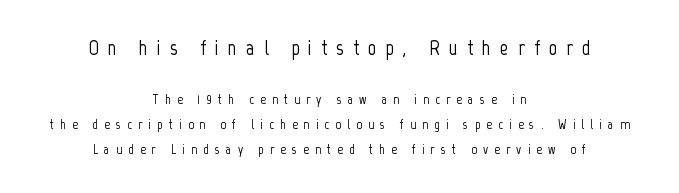
{"italic": "no", "underline": "no", "align": "center", "line_spacing_ratio": 1.8, "letter_spacing": "wide", "letter_spacing_em": 0.43, "larger_block": "first", "size_ratio": 1.5, "glyph_px": 21}
